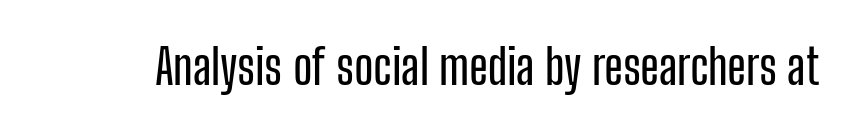
Q: Is the text italic (slanted)? A: No, it is upright.
Q: Is the typeface a serif or a sans-serif typeface? A: Sans-serif.
Q: Is the text underlined? A: No.
Q: Is the spacing between letters normal or unusually wide? A: Normal.
Q: Width (condensed, normal, or wide)? A: Condensed.
Q: Stroke contrast? A: Low.
Q: x-height? A: Medium.
Q: Monospaced? A: No.
